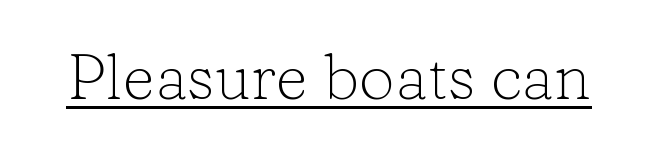
Q: Is the text bold? A: No.
Q: Is the text italic (slanted)? A: No, it is upright.
Q: Is the typeface a serif or a sans-serif typeface? A: Serif.
Q: Is the text underlined? A: Yes.
Q: Is the spacing between letters normal or unusually wide? A: Normal.
Q: Width (condensed, normal, or wide)? A: Normal.
Q: Stroke contrast? A: Low.
Q: x-height? A: Medium.
Q: Monospaced? A: No.
